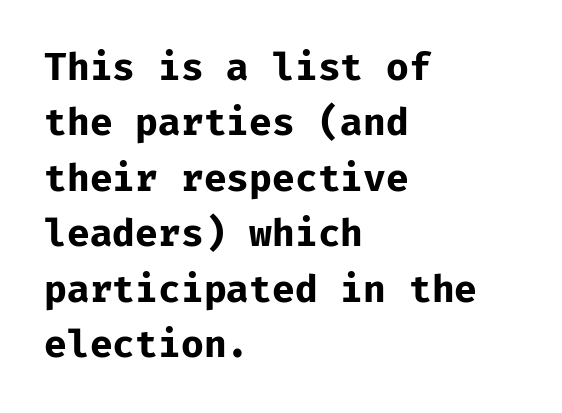
Here the glyphs are tracked normally, forming tight word shapes. Horizontally, the lines are justified to the leading edge only. Vertical spacing — default. The letters march in equal steps, a hallmark of fixed-pitch type. Quick note: not italic, upright. This is sans-serif lettering, the kind often seen on screens and signage.
